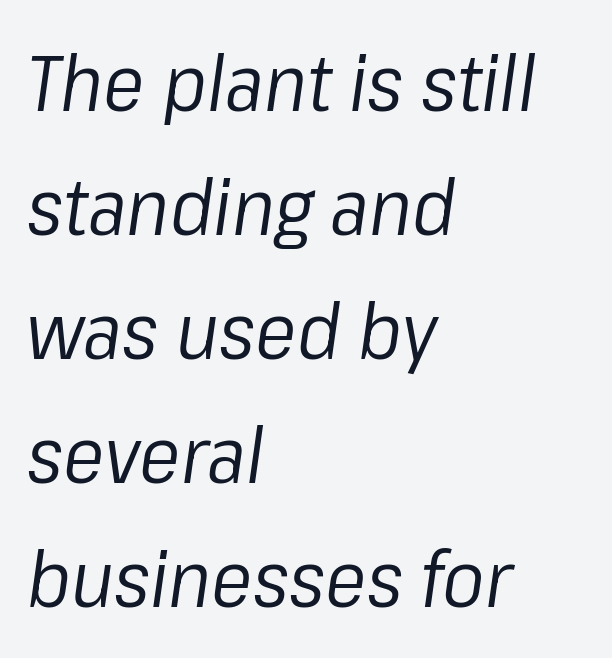
The image shows 78 px regular-weight type, italic (leaning right); set left-aligned, normal line spacing (1.59x), normal letter spacing, not underlined; low stroke contrast and a medium x-height.
